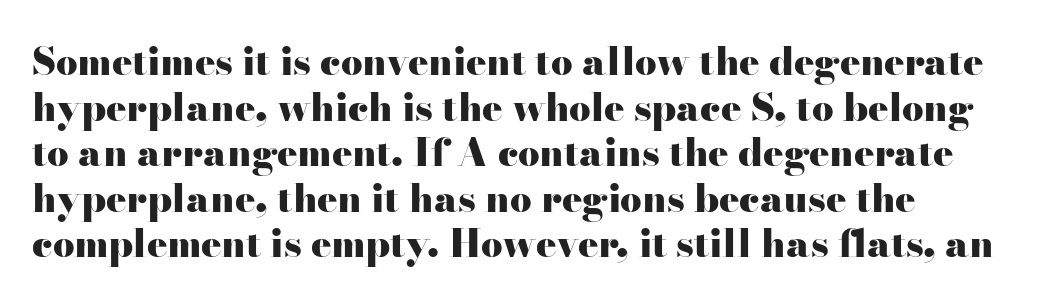
Character widths vary here, with narrow letters taking less room than wide ones. The rag falls on the right side of this text block. These lines were composed using upright roman letters. These lines carry a lot of weight — the face is fully bold.
